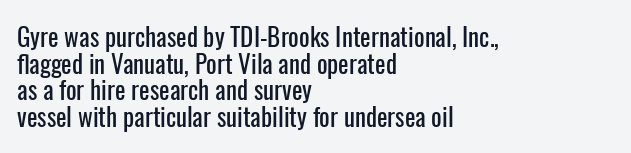
Q: Is the text italic (slanted)? A: No, it is upright.
Q: Is the text underlined? A: No.
Q: How is the paragraph aligned? A: Left-aligned.
Q: Is the spacing between letters normal or unusually wide? A: Normal.
Q: Is the spacing between lines tight, normal or loose? A: Tight.
